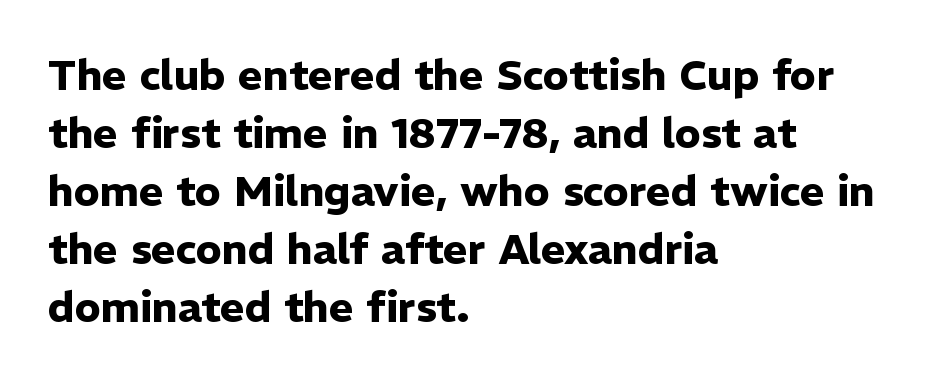
Q: Is the text bold? A: Yes.
Q: Is the text italic (slanted)? A: No, it is upright.
Q: Is the typeface a serif or a sans-serif typeface? A: Sans-serif.
Q: Is the text underlined? A: No.
Q: How is the paragraph aligned? A: Left-aligned.
Q: Is the spacing between letters normal or unusually wide? A: Normal.
Q: Is the spacing between lines tight, normal or loose? A: Normal.
Q: Width (condensed, normal, or wide)? A: Normal.
Q: Stroke contrast? A: Low.
Q: x-height? A: Medium.
Q: Monospaced? A: No.
